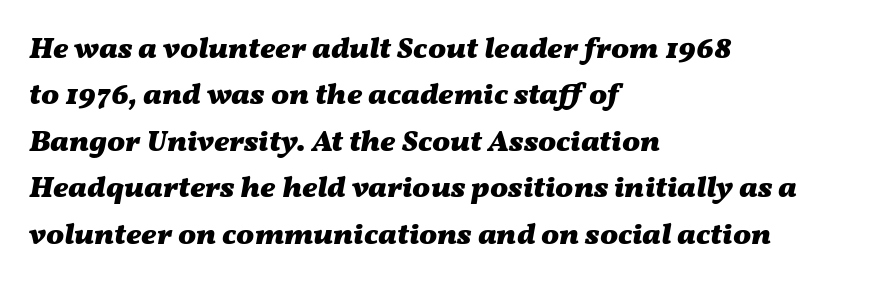
The image shows 30 px heavy, wide type, italic (leaning right); set left-aligned, normal line spacing (1.55x), normal letter spacing, not underlined; medium stroke contrast and a medium x-height.
